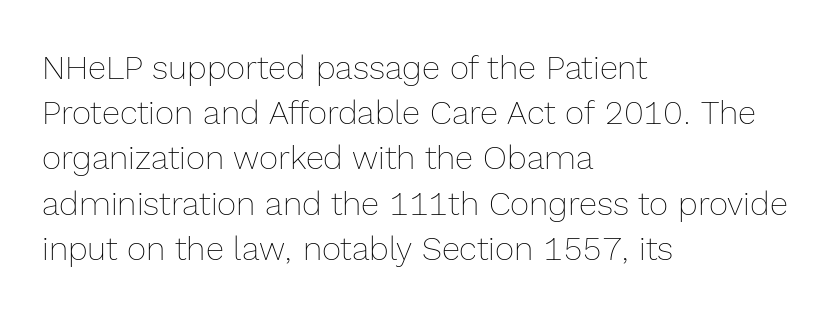
Q: Is the text bold? A: No.
Q: Is the text italic (slanted)? A: No, it is upright.
Q: Is the text underlined? A: No.
Q: How is the paragraph aligned? A: Left-aligned.
Q: Is the spacing between letters normal or unusually wide? A: Normal.
Q: Is the spacing between lines tight, normal or loose? A: Normal.
Q: Width (condensed, normal, or wide)? A: Normal.
Q: x-height? A: Medium.
Q: Monospaced? A: No.
